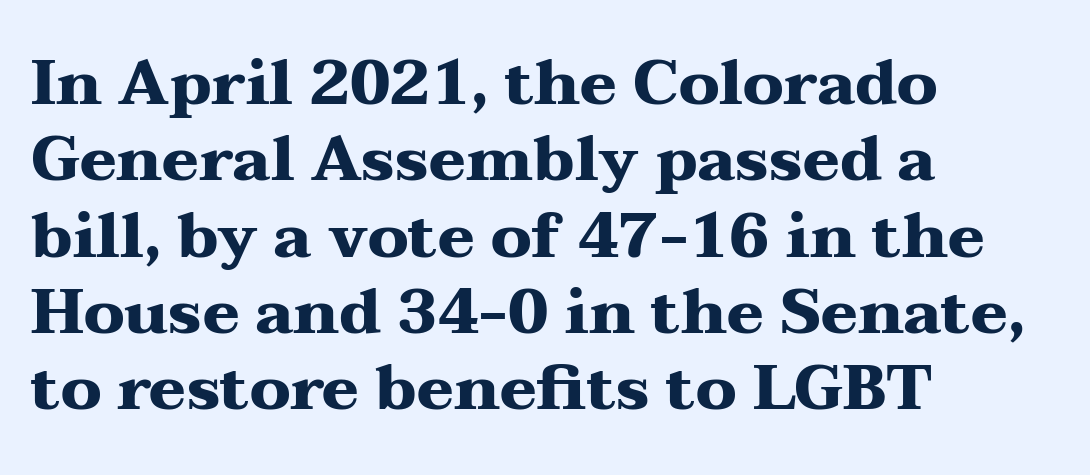
Q: Is the text bold? A: Yes.
Q: Is the text italic (slanted)? A: No, it is upright.
Q: Is the typeface a serif or a sans-serif typeface? A: Serif.
Q: Is the text underlined? A: No.
Q: How is the paragraph aligned? A: Left-aligned.
Q: Is the spacing between letters normal or unusually wide? A: Normal.
Q: Width (condensed, normal, or wide)? A: Wide.
Q: Stroke contrast? A: Medium.
Q: x-height? A: Medium.
Q: Monospaced? A: No.
